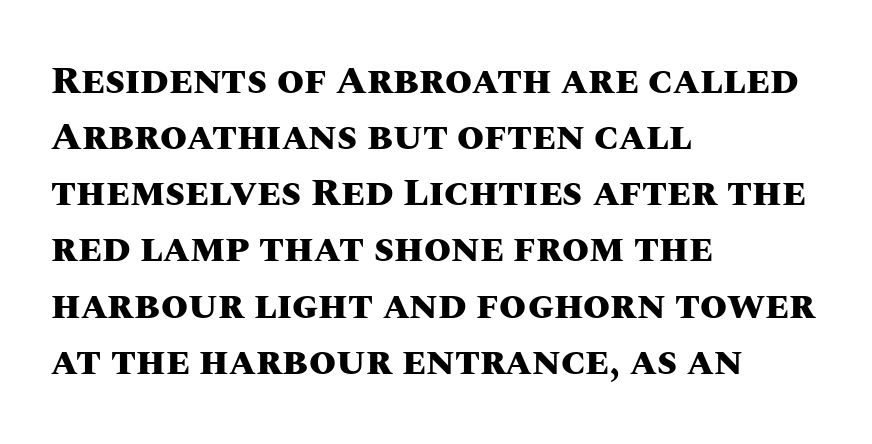
{"italic": "no", "bold": "yes", "weight": "heavy", "width": "normal", "stroke_contrast": "medium", "x_height": "large", "monospaced": "no", "underline": "no", "align": "left", "line_spacing": "normal", "line_spacing_ratio": 1.44, "letter_spacing": "normal", "letter_spacing_em": 0.0, "glyph_px": 39}
